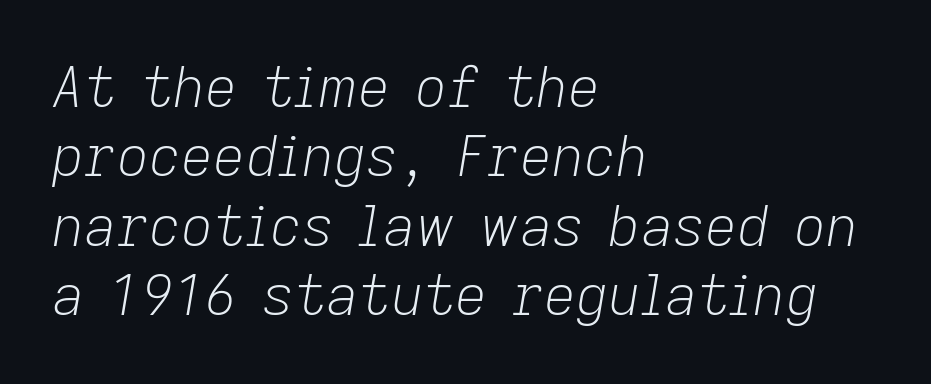
Q: Is the text bold? A: No.
Q: Is the text italic (slanted)? A: Yes, it leans right by about 9 degrees.
Q: Is the text underlined? A: No.
Q: How is the paragraph aligned? A: Left-aligned.
Q: Is the spacing between letters normal or unusually wide? A: Normal.
Q: Width (condensed, normal, or wide)? A: Normal.
Q: Stroke contrast? A: Low.
Q: x-height? A: Medium.
Q: Monospaced? A: No.
